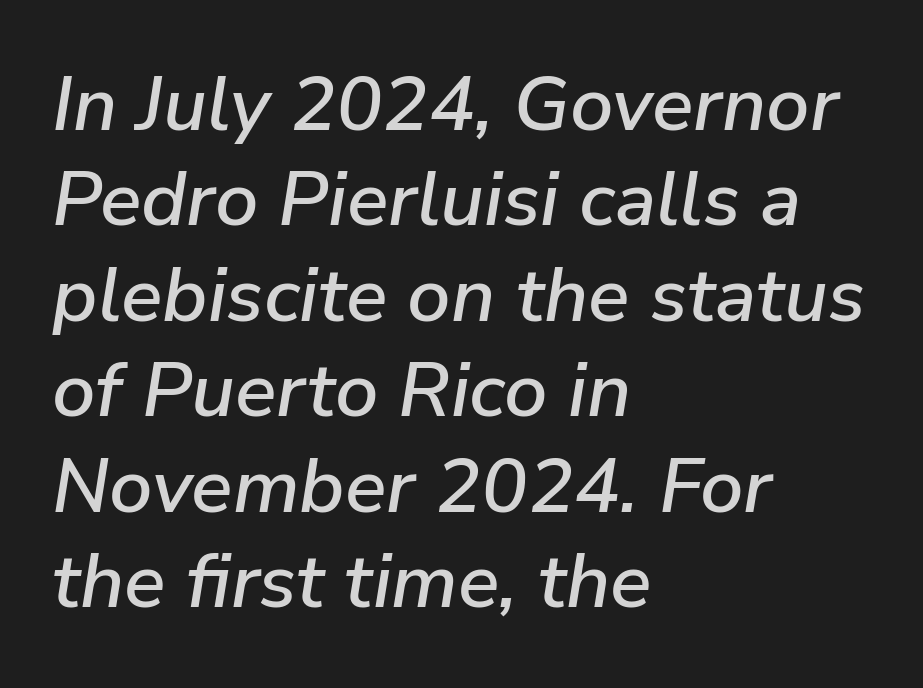
The image shows 77 px text type, italic (leaning right); set left-aligned, line spacing 1.24x, normal letter spacing, not underlined; low stroke contrast and a medium x-height.
